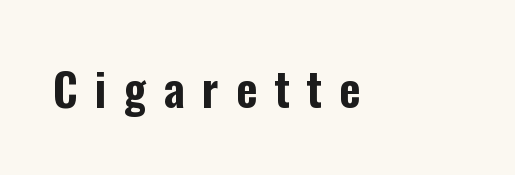
The image shows 46 px condensed sans-serif type, upright; set unusually wide letter spacing (+0.37 em), not underlined; low stroke contrast and a medium x-height.
